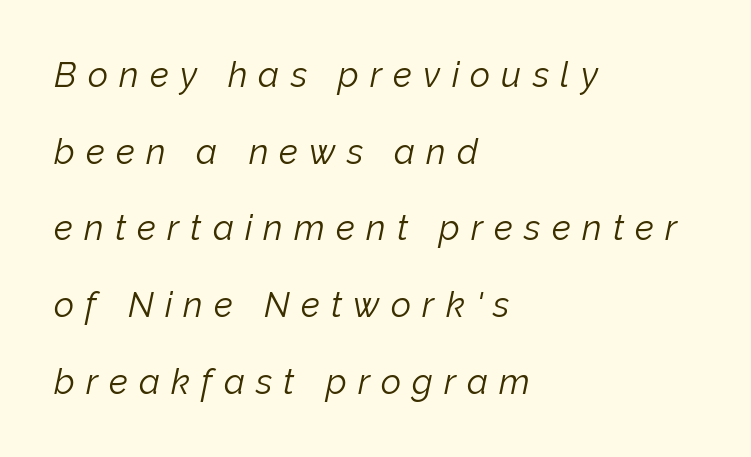
The image shows 35 px light type, italic (leaning right); set left-aligned, loose line spacing (2.19x), unusually wide letter spacing (+0.32 em), not underlined; low stroke contrast and a medium x-height.
